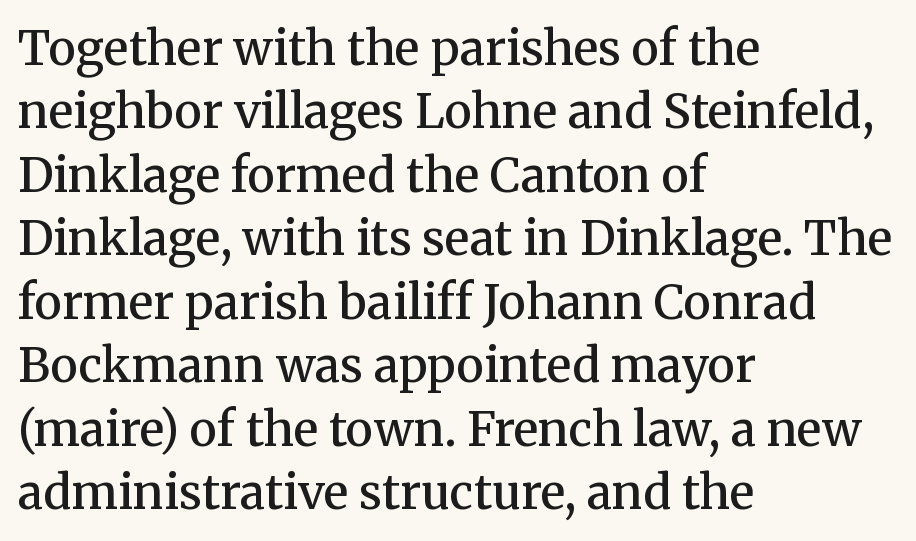
{"serif": "yes", "italic": "no", "bold": "semi", "weight": "semibold", "width": "normal", "stroke_contrast": "medium", "x_height": "medium", "monospaced": "no", "underline": "no", "align": "left", "line_spacing": "normal", "line_spacing_ratio": 1.35, "letter_spacing": "normal", "letter_spacing_em": 0.0, "glyph_px": 47}
